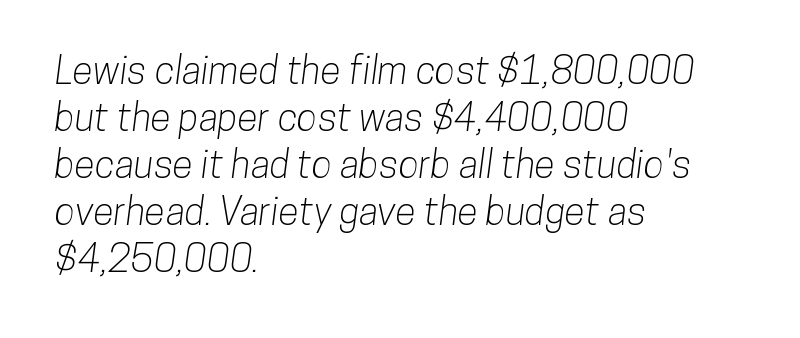
This sample uses plain, unmodified letter spacing. Letters rest on an invisible, unmarked baseline. Line starts are locked; line ends wander. You could not count columns in this text — the font is proportionally spaced. Nope, no serifs anywhere on these letters.
